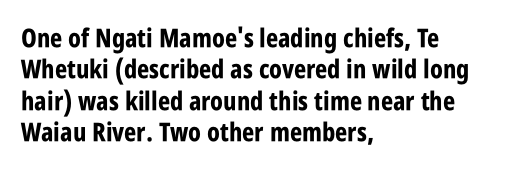
Q: Is the text bold? A: Yes.
Q: Is the text italic (slanted)? A: No, it is upright.
Q: Is the text underlined? A: No.
Q: How is the paragraph aligned? A: Left-aligned.
Q: Is the spacing between letters normal or unusually wide? A: Normal.
